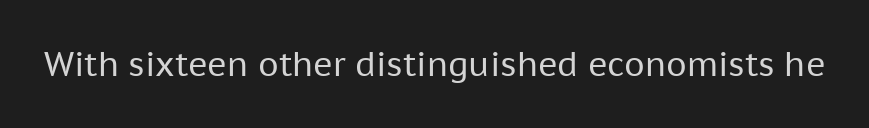
The image shows 33 px regular-weight sans-serif type, upright; set normal letter spacing, not underlined; low stroke contrast and a medium x-height.
